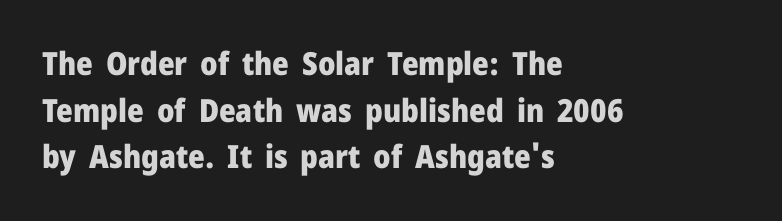
{"serif": "no", "italic": "no", "bold": "yes", "weight": "heavy", "width": "normal", "stroke_contrast": "low", "x_height": "medium", "monospaced": "no", "underline": "no", "align": "left", "line_spacing": "normal", "line_spacing_ratio": 1.46, "letter_spacing": "normal", "letter_spacing_em": 0.0, "glyph_px": 32}
